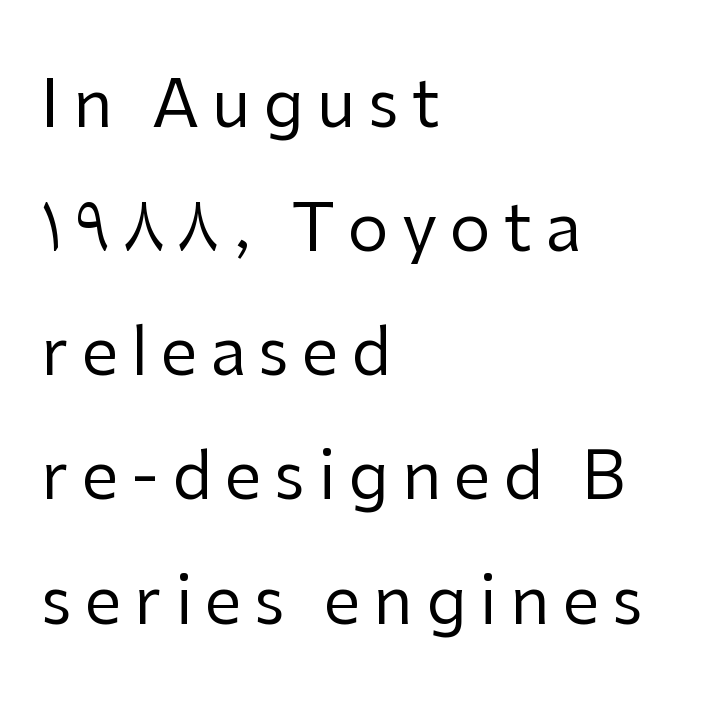
The image shows 65 px regular-weight sans-serif type, upright; set left-aligned, loose line spacing (1.91x), unusually wide letter spacing (+0.2 em), not underlined; low stroke contrast and a medium x-height.
